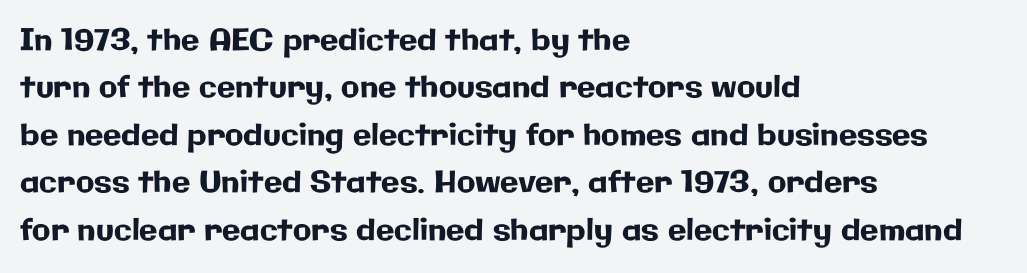
The image shows 30 px sans-serif type, upright; set left-aligned, normal line spacing (1.58x), normal letter spacing, not underlined; low stroke contrast and a medium x-height.
